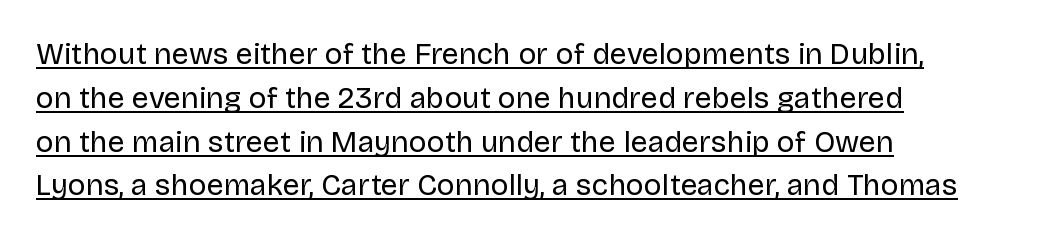
{"serif": "no", "italic": "no", "bold": "no", "weight": "regular", "width": "normal", "stroke_contrast": "low", "x_height": "large", "monospaced": "no", "underline": "yes", "align": "left", "line_spacing": "normal", "line_spacing_ratio": 1.46, "letter_spacing": "normal", "letter_spacing_em": 0.0, "glyph_px": 30}
